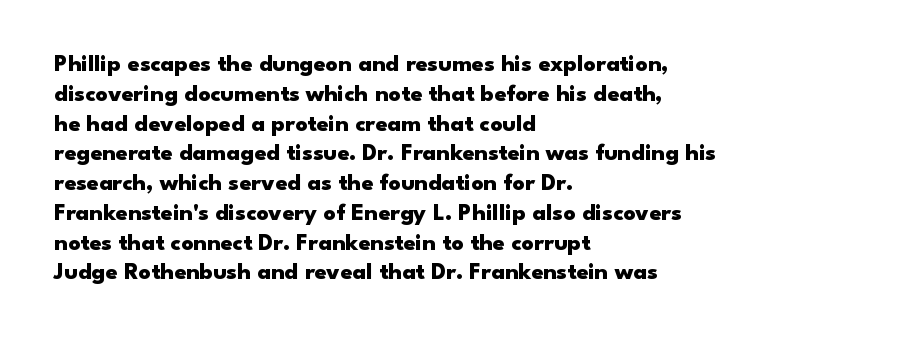
Q: Is the text bold? A: Yes.
Q: Is the text italic (slanted)? A: No, it is upright.
Q: Is the text underlined? A: No.
Q: How is the paragraph aligned? A: Left-aligned.
Q: Is the spacing between letters normal or unusually wide? A: Normal.
